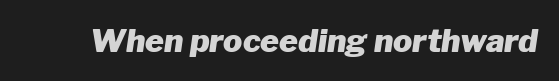
{"italic": "yes", "lean": "right", "slant_degrees": 8, "bold": "yes", "weight": "heavy", "width": "normal", "stroke_contrast": "low", "x_height": "medium", "monospaced": "no", "underline": "no", "letter_spacing": "normal", "letter_spacing_em": 0.0, "glyph_px": 32}
